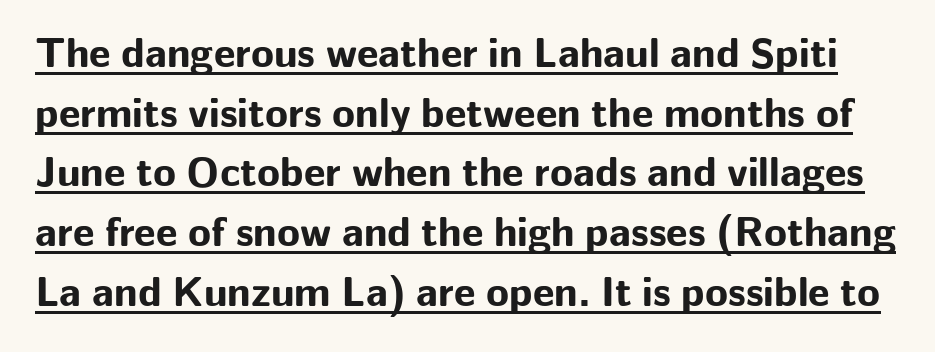
Rows of type keep a routine distance in the vertical direction. Stroke thickness is high; the sample reads as a true bold. Nope, no serifs anywhere on these letters. A baseline rule has been typeset under these characters. Glyph-to-glyph distance matches everyday printed text. Do the letters lean? They stand straight.
